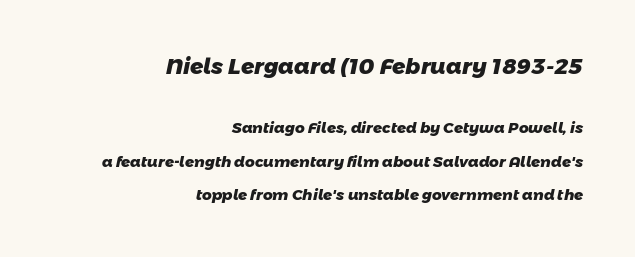
The image shows 22 px bold type; set right-aligned, loose line spacing (2.22x), normal letter spacing, not underlined; the first (top) block is 1.47x larger.
